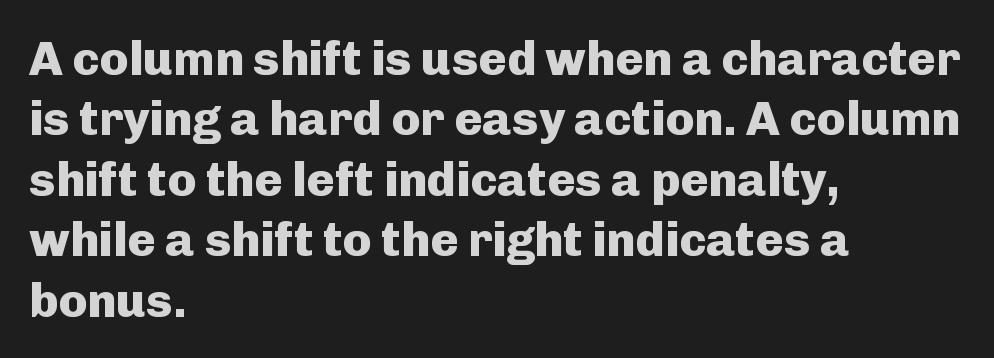
The rendering uses natural spacing where letterforms have individual widths. The type family on display is of the sans-serif kind. Bold? Absolutely — the strokes are thick and heavy. Lines of text with bare space underneath.
